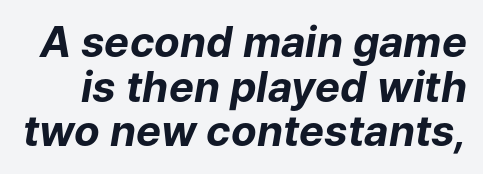
{"italic": "yes", "lean": "right", "slant_degrees": 9, "bold": "yes", "weight": "bold", "width": "normal", "stroke_contrast": "low", "x_height": "medium", "monospaced": "no", "underline": "no", "line_spacing": "tight", "line_spacing_ratio": 1.06, "letter_spacing": "normal", "letter_spacing_em": 0.0, "glyph_px": 42}
